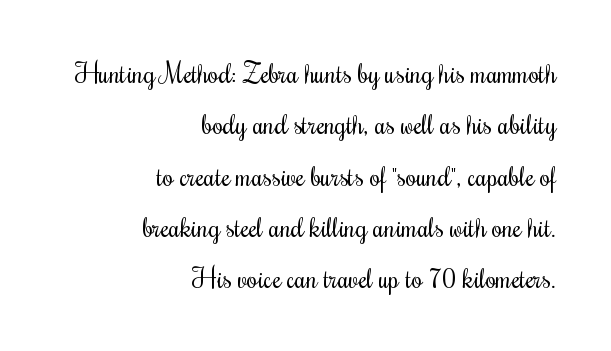
The image shows 27 px text type; set right-aligned, loose line spacing (1.9x), normal letter spacing, not underlined.
